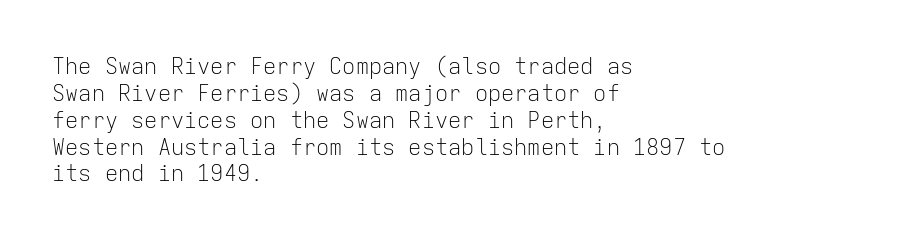
Honestly, the letter spacing is just normal — you wouldn't notice it. A student would call this left alignment; a typographer would say flush left, rag right. The font sits on the lighter half of the weight spectrum, regular included. Just letters on the line, the space beneath them empty.
